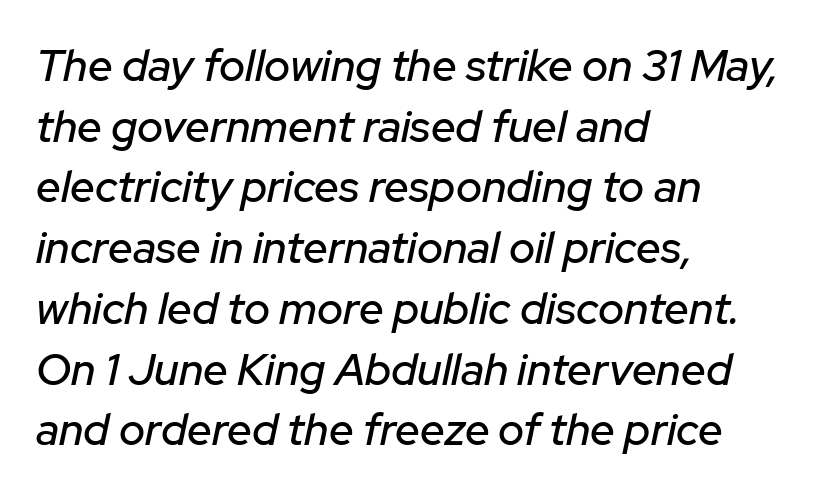
{"italic": "yes", "lean": "right", "slant_degrees": 12, "width": "normal", "stroke_contrast": "low", "x_height": "medium", "monospaced": "no", "underline": "no", "align": "left", "line_spacing": "normal", "line_spacing_ratio": 1.38, "letter_spacing": "normal", "letter_spacing_em": 0.0, "glyph_px": 44}
